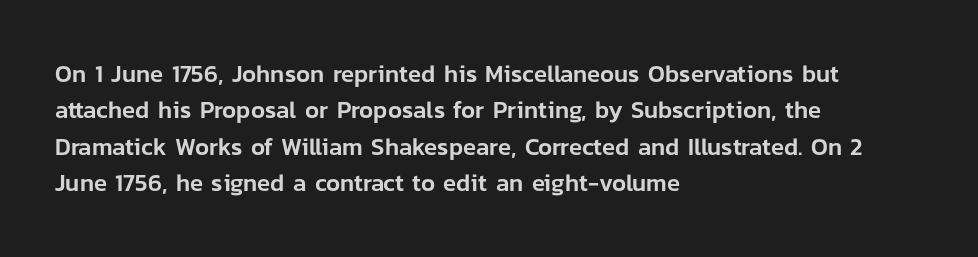
A normal amount of white space separates one row of letters from the next. Is there any slant? The stems are plumb. Nobody touched the tracking dial on this one. Quick note: underline off.
